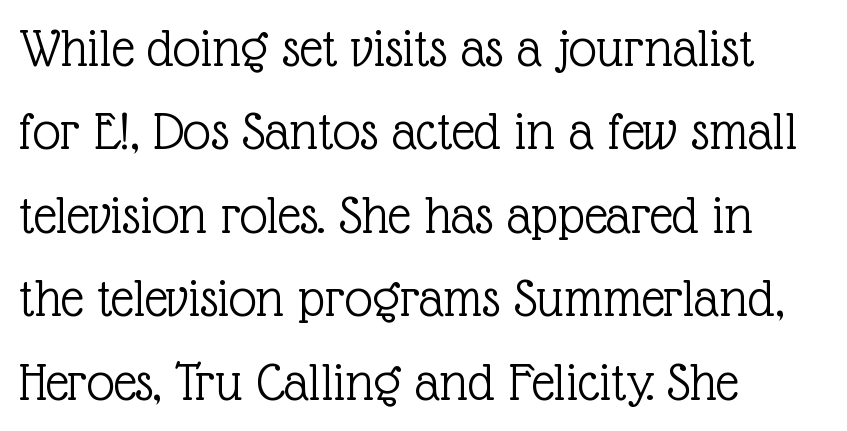
Q: Is the text bold? A: No.
Q: Is the text italic (slanted)? A: No, it is upright.
Q: Is the typeface a serif or a sans-serif typeface? A: Serif.
Q: Is the text underlined? A: No.
Q: How is the paragraph aligned? A: Left-aligned.
Q: Is the spacing between letters normal or unusually wide? A: Normal.
Q: Is the spacing between lines tight, normal or loose? A: Normal.
Q: Width (condensed, normal, or wide)? A: Normal.
Q: x-height? A: Medium.
Q: Monospaced? A: No.
